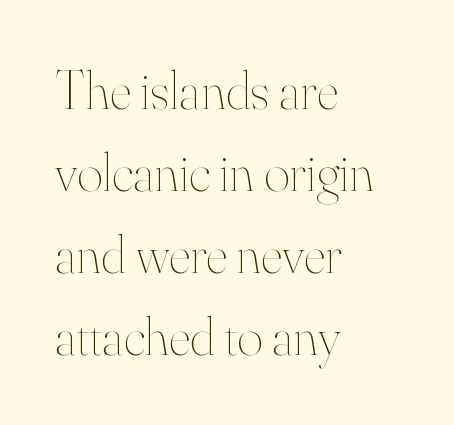
A roman cut, with each character standing at attention. You could not count columns in this text — the font is proportionally spaced. Regarding leading, the lines here are spaced in the standard way. Short note: letters normally spaced. Is the stroke heavy? The answer is a plain regular-or-lighter.
